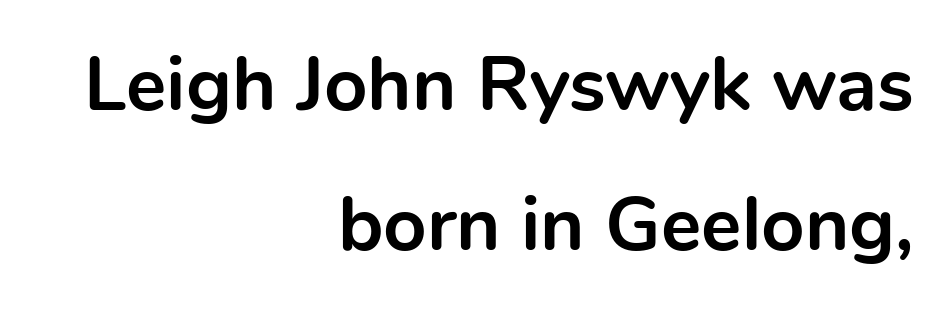
This is the regular roman posture of the typeface. You can tell from the bare stems that sans-serif type was used. Weight: bold. In CSS terms this would be text-align: right. Tracking here is standard; glyphs follow each other at the usual distance.
